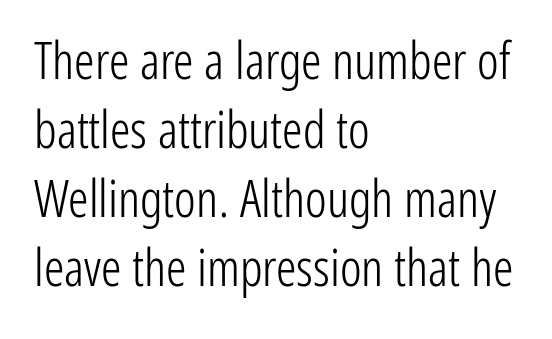
Every row of glyphs begins at an identical x-position on the left. Ordinary non-slanted type is in use. How would I describe the line gaps? Plain and ordinary. Compared with a typical body face, this is equally light or lighter still. Proportional: the letters do not fall into vertical columns. I'd call this a sans setting — the letters go barefoot.
